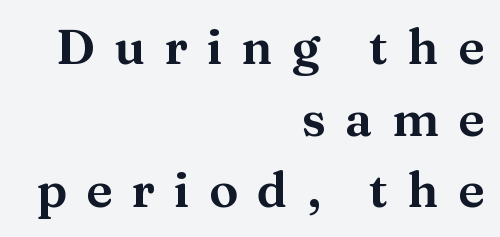
The image shows 49 px serif type, upright; set right-aligned, normal line spacing (1.46x), unusually wide letter spacing (+0.39 em), not underlined; medium stroke contrast and a medium x-height.
